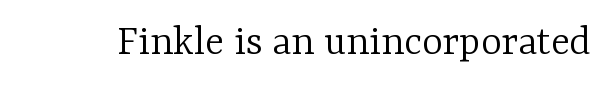
{"serif": "yes", "italic": "no", "bold": "no", "weight": "light", "width": "normal", "stroke_contrast": "low", "x_height": "medium", "monospaced": "no", "underline": "no", "letter_spacing": "normal", "letter_spacing_em": 0.0, "glyph_px": 44}
